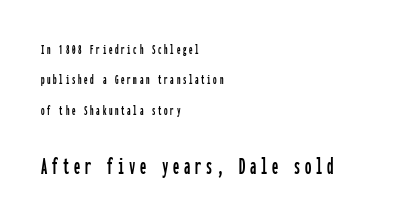
The image shows 25 px text type, upright; set left-aligned, loose line spacing (2.17x), not underlined; the second (bottom) block is 1.79x larger.
